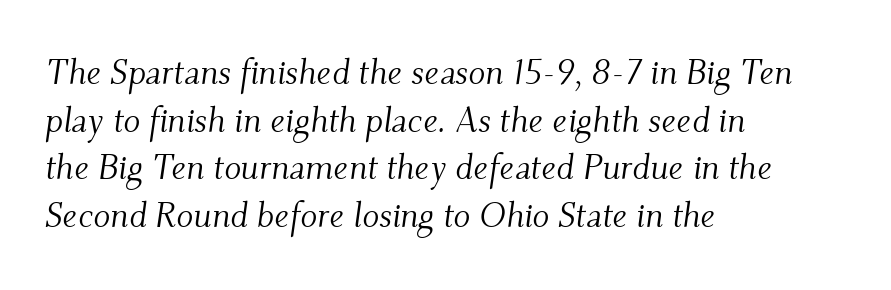
{"serif": "yes", "italic": "yes", "lean": "right", "slant_degrees": 9, "bold": "no", "weight": "light", "width": "normal", "stroke_contrast": "medium", "x_height": "small", "monospaced": "no", "underline": "no", "align": "left", "line_spacing": "normal", "line_spacing_ratio": 1.36, "letter_spacing": "normal", "letter_spacing_em": 0.0, "glyph_px": 35}
